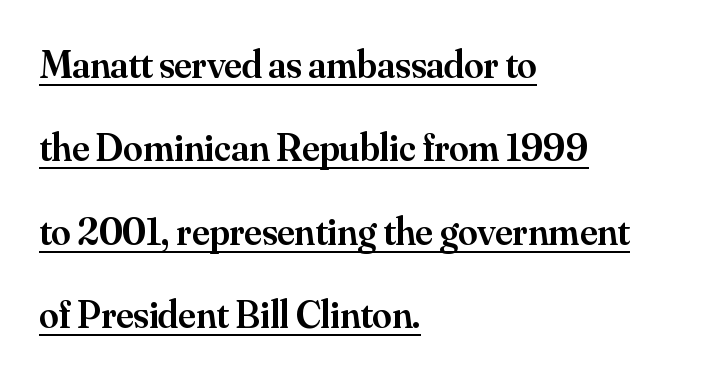
{"serif": "yes", "italic": "no", "bold": "semi", "weight": "semibold", "width": "normal", "stroke_contrast": "medium", "x_height": "small", "monospaced": "no", "underline": "yes", "align": "left", "line_spacing": "loose", "line_spacing_ratio": 2.14, "letter_spacing": "normal", "letter_spacing_em": 0.0, "glyph_px": 39}
